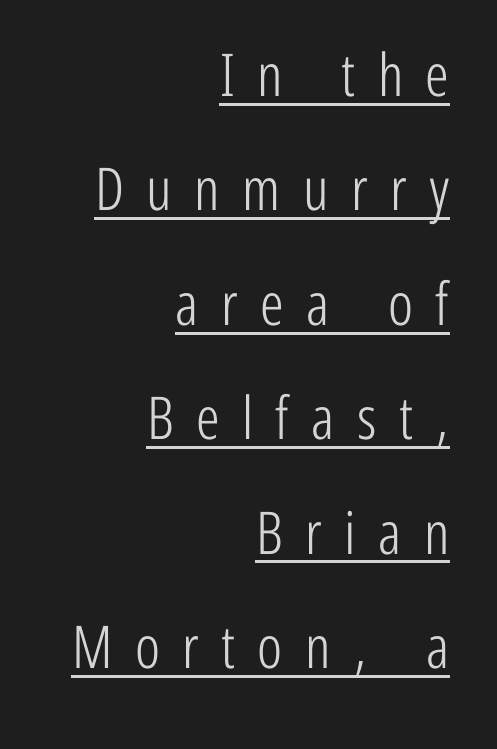
{"serif": "no", "italic": "no", "bold": "no", "weight": "light", "width": "condensed", "stroke_contrast": "low", "x_height": "medium", "monospaced": "no", "underline": "yes", "align": "right", "line_spacing": "loose", "line_spacing_ratio": 1.94, "letter_spacing": "wide", "letter_spacing_em": 0.38, "glyph_px": 59}
